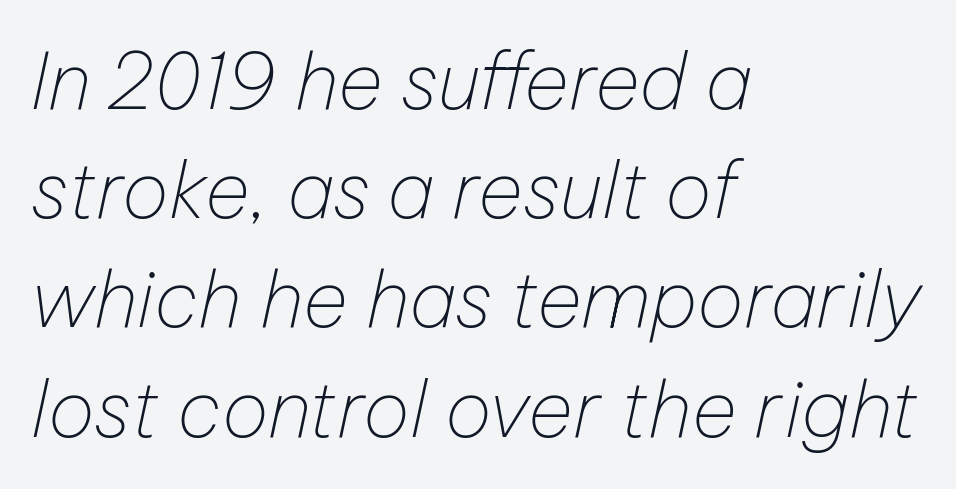
Here the designer chose a conventional face with non-uniform glyph widths. Nobody touched the tracking dial on this one. The zone under the glyphs is completely vacant. Heaviness? Minimal to ordinary, like unemphasized prose. These lines are set flush left with a ragged right edge. Would a proofreader flag this as italicized? Yes.
